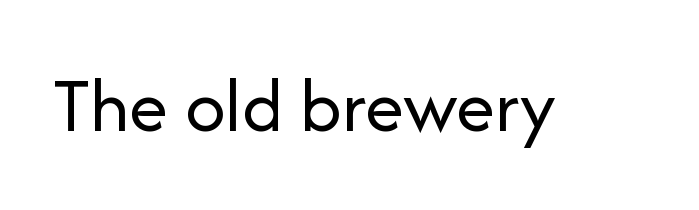
Q: Is the text bold? A: No.
Q: Is the text italic (slanted)? A: No, it is upright.
Q: Is the typeface a serif or a sans-serif typeface? A: Sans-serif.
Q: Is the text underlined? A: No.
Q: Is the spacing between letters normal or unusually wide? A: Normal.
Q: Width (condensed, normal, or wide)? A: Normal.
Q: Stroke contrast? A: Low.
Q: x-height? A: Medium.
Q: Monospaced? A: No.
